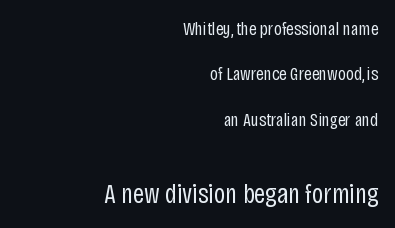
The image shows 28 px regular-weight, condensed sans-serif type, upright; set right-aligned, loose line spacing (2.39x), normal letter spacing, not underlined; the second (bottom) block is 1.47x larger; low stroke contrast and a large x-height.
